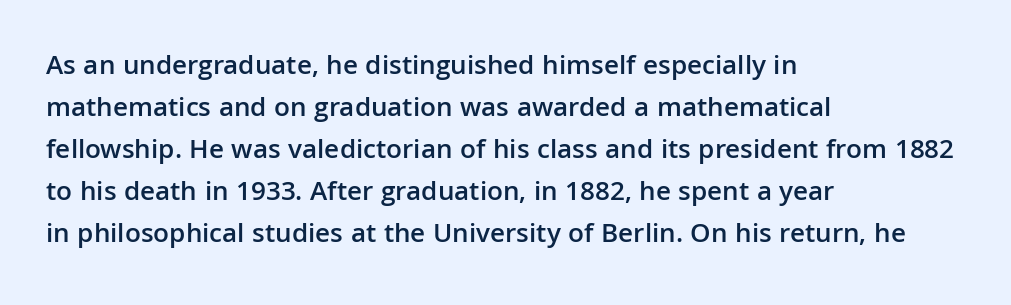
The image shows 28 px semibold sans-serif type, upright; set left-aligned, normal line spacing (1.5x), normal letter spacing, not underlined; low stroke contrast and a medium x-height.
